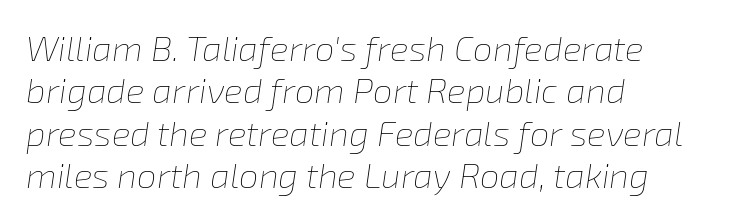
Q: Is the text bold? A: No.
Q: Is the text italic (slanted)? A: Yes, it leans right by about 8 degrees.
Q: Is the text underlined? A: No.
Q: How is the paragraph aligned? A: Left-aligned.
Q: Is the spacing between letters normal or unusually wide? A: Normal.
Q: Width (condensed, normal, or wide)? A: Normal.
Q: Stroke contrast? A: Low.
Q: x-height? A: Medium.
Q: Monospaced? A: No.
